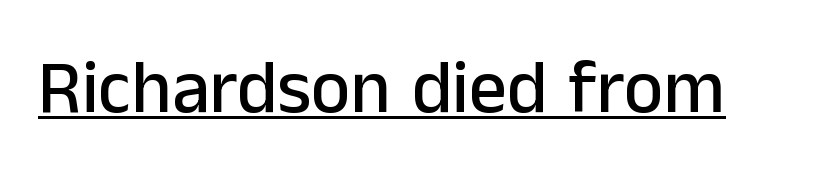
{"serif": "no", "italic": "no", "width": "normal", "stroke_contrast": "low", "x_height": "medium", "monospaced": "no", "underline": "yes", "letter_spacing": "normal", "letter_spacing_em": 0.0, "glyph_px": 75}
